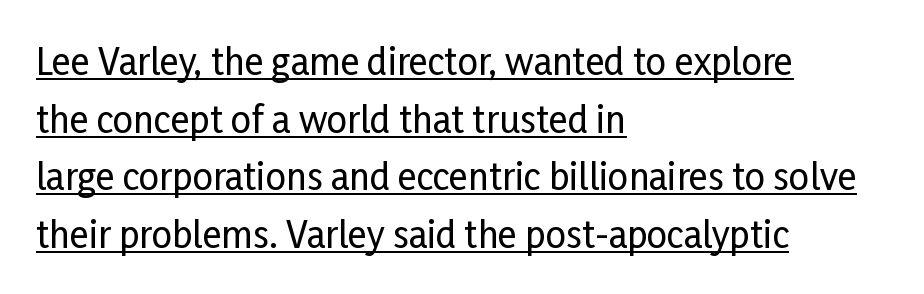
The typesetter has applied underlining to the passage shown. No italicization has been applied; the sample stays upright. Proportional: the letters do not fall into vertical columns. Evenly set lines give the paragraph a standard silhouette. Every row of glyphs begins at an identical x-position on the left. The face used here is rendered with its standard letterfit.
